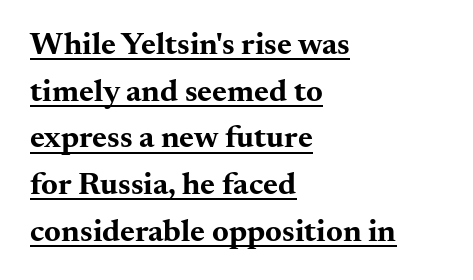
The image shows 32 px bold, wide serif type, upright; set left-aligned, normal line spacing (1.46x), normal letter spacing, underlined; medium stroke contrast and a small x-height.
